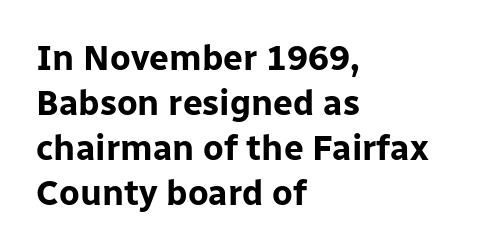
{"serif": "no", "italic": "no", "bold": "yes", "weight": "bold", "width": "normal", "stroke_contrast": "low", "x_height": "medium", "monospaced": "no", "underline": "no", "align": "left", "line_spacing": "normal", "line_spacing_ratio": 1.29, "letter_spacing": "normal", "letter_spacing_em": 0.0, "glyph_px": 35}
